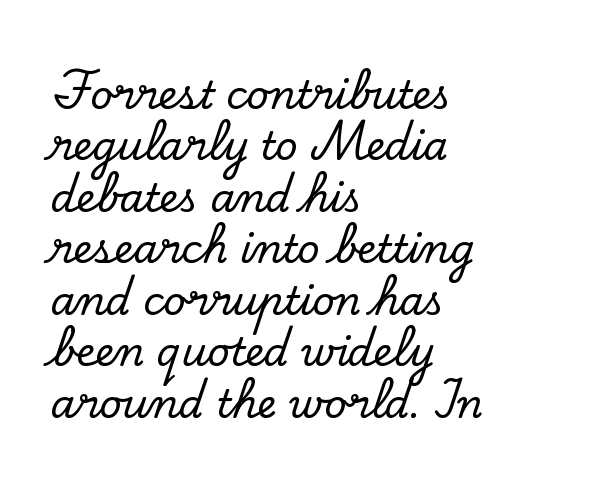
This sample has the flowing, uneven cadence of proportional lettering. Layout note: lines flush left. The face used here is seriffed, in the tradition of book romans. Rule under the text: the space is simply empty. Between one letter and the next there's only the usual sliver of space.
